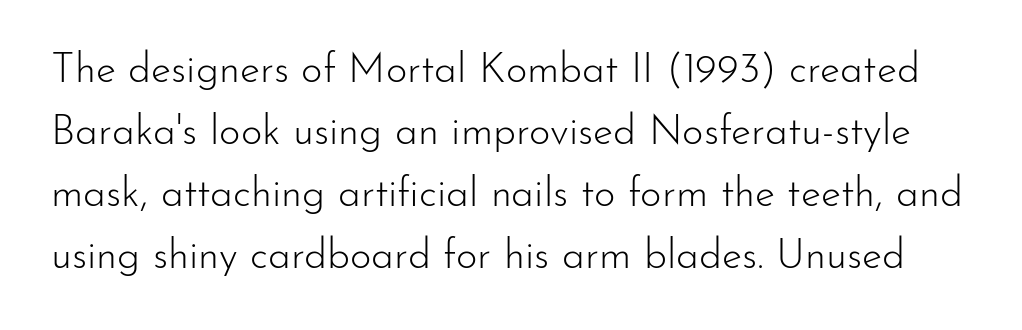
Reading down the column, the eye jumps a familiar distance to each next line. Stroke thickness stays within the range of a standard reading face or lighter. Vertical strokes here are truly vertical. The letters advance in unequal steps, a hallmark of proportional type. The space directly below the letters is spotless. Here the glyphs are tracked normally, forming tight word shapes.
